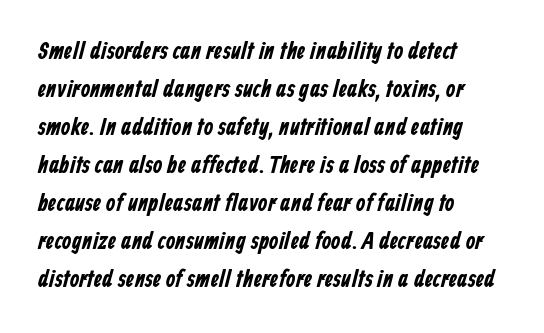
The image shows 24 px text type; set left-aligned, normal line spacing (1.58x), normal letter spacing, not underlined.
